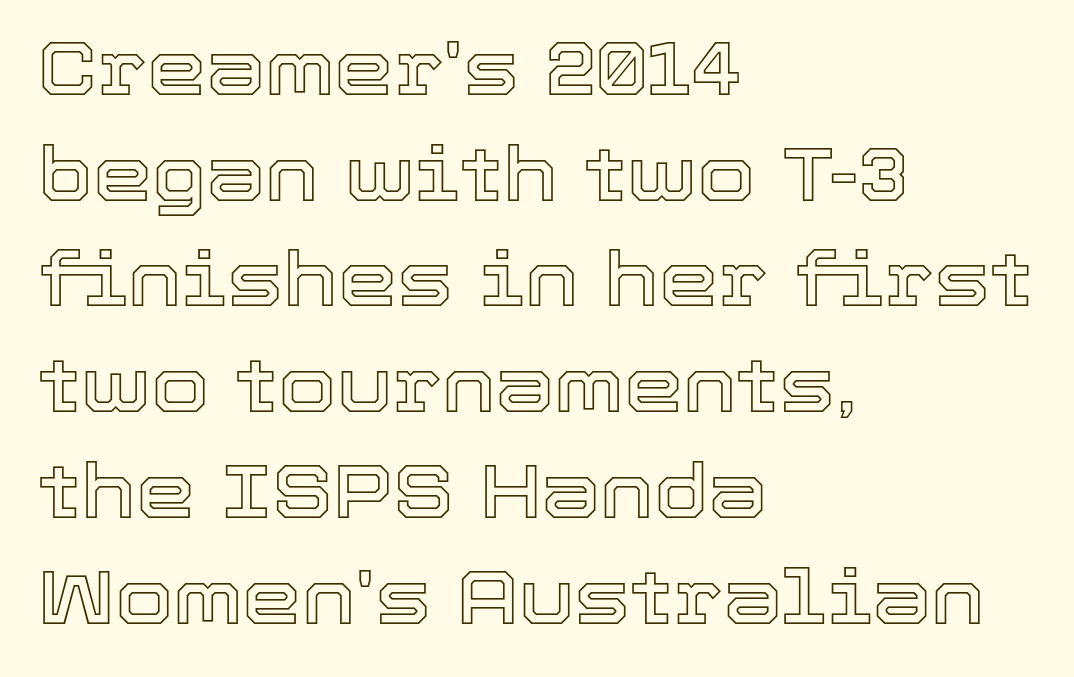
The image shows 75 px text type, upright; set left-aligned, normal line spacing (1.41x), normal letter spacing, not underlined; a medium x-height.
